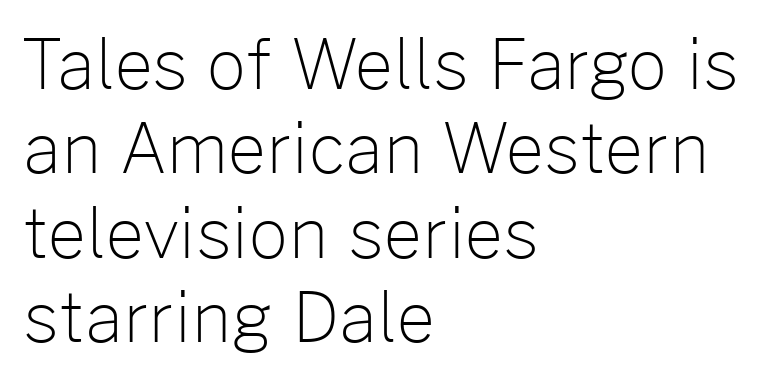
The image shows 68 px light sans-serif type, upright; set left-aligned, line spacing 1.24x, normal letter spacing, not underlined; low stroke contrast and a medium x-height.
